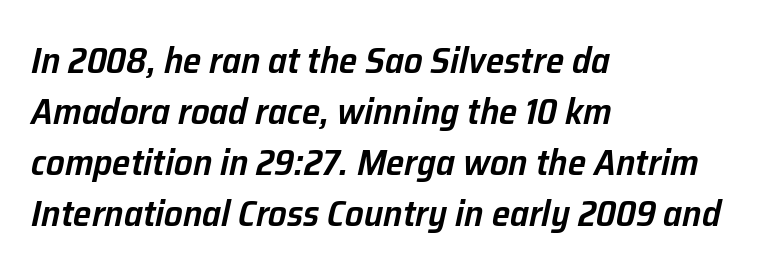
You can tell it's italic because the verticals aren't actually vertical. This sample has the flowing, uneven cadence of proportional lettering. Which margin do the lines hug? The left one — the right edge is uneven. Anything drawn beneath the words? Only blank space. The typesetting leans somewhat heavy: a semibold. Leading matches the norm, producing a regular column.
